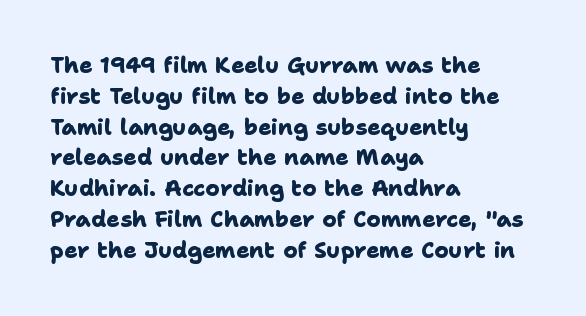
Q: Is the text bold? A: Yes.
Q: Is the text underlined? A: No.
Q: How is the paragraph aligned? A: Left-aligned.
Q: Is the spacing between letters normal or unusually wide? A: Normal.
Q: Is the spacing between lines tight, normal or loose? A: Normal.
